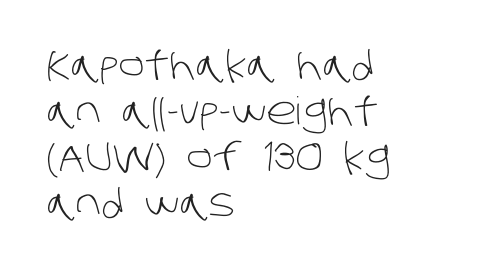
Q: Is the text bold? A: No.
Q: Is the typeface a serif or a sans-serif typeface? A: Sans-serif.
Q: Is the text underlined? A: No.
Q: How is the paragraph aligned? A: Left-aligned.
Q: Is the spacing between letters normal or unusually wide? A: Normal.
Q: Width (condensed, normal, or wide)? A: Normal.
Q: Stroke contrast? A: Low.
Q: x-height? A: Large.
Q: Monospaced? A: No.
